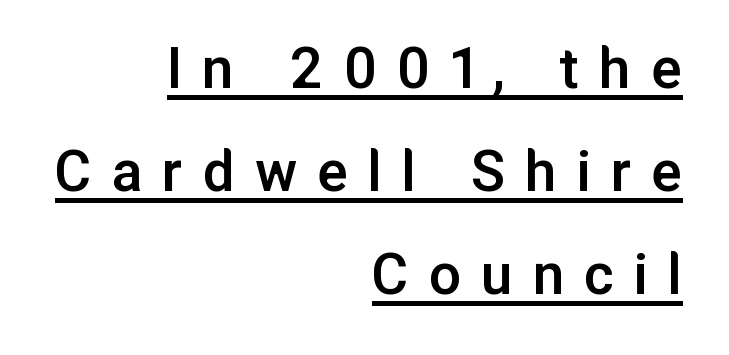
Q: Is the text bold? A: Semi-bold.
Q: Is the text italic (slanted)? A: No, it is upright.
Q: Is the typeface a serif or a sans-serif typeface? A: Sans-serif.
Q: Is the text underlined? A: Yes.
Q: How is the paragraph aligned? A: Right-aligned.
Q: Is the spacing between letters normal or unusually wide? A: Unusually wide.
Q: Is the spacing between lines tight, normal or loose? A: Normal.
Q: Width (condensed, normal, or wide)? A: Normal.
Q: Stroke contrast? A: Low.
Q: x-height? A: Medium.
Q: Monospaced? A: No.
